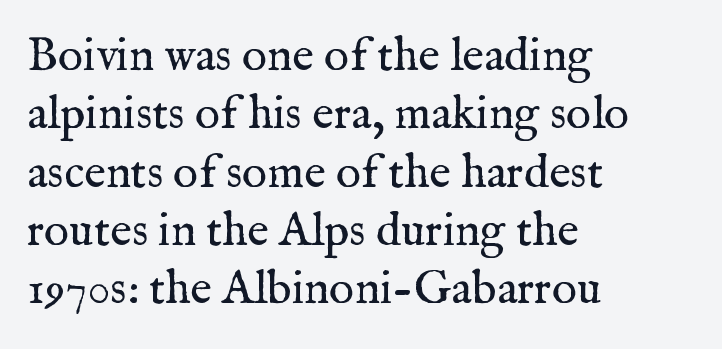
Q: Is the text bold? A: No.
Q: Is the text italic (slanted)? A: No, it is upright.
Q: Is the typeface a serif or a sans-serif typeface? A: Serif.
Q: Is the text underlined? A: No.
Q: How is the paragraph aligned? A: Left-aligned.
Q: Is the spacing between letters normal or unusually wide? A: Normal.
Q: Width (condensed, normal, or wide)? A: Normal.
Q: Stroke contrast? A: Medium.
Q: x-height? A: Medium.
Q: Monospaced? A: No.
